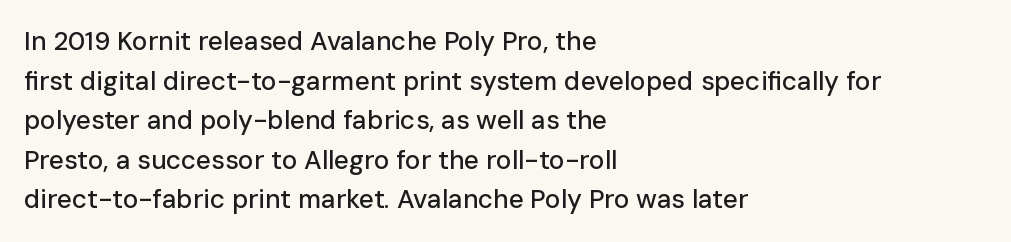
Interline gaps are of average width in this sample. The type sits square on the baseline with zero lean. Just letters on the line, the space beneath them empty. Students, note that the glyphs here touch the page at normal intervals. The rendering anchors every line to the left-hand side.
